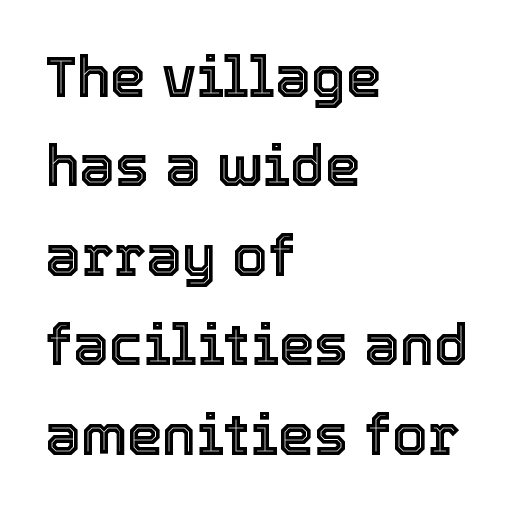
The image shows 57 px text type, upright; set left-aligned, normal line spacing (1.57x), normal letter spacing, not underlined; a medium x-height.
